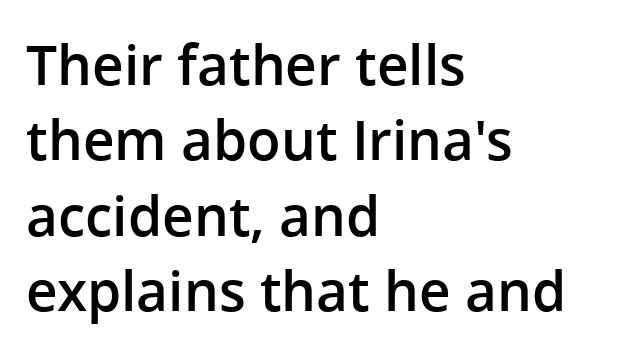
Q: Is the text bold? A: Semi-bold.
Q: Is the text italic (slanted)? A: No, it is upright.
Q: Is the typeface a serif or a sans-serif typeface? A: Sans-serif.
Q: Is the text underlined? A: No.
Q: How is the paragraph aligned? A: Left-aligned.
Q: Is the spacing between letters normal or unusually wide? A: Normal.
Q: Is the spacing between lines tight, normal or loose? A: Normal.
Q: Width (condensed, normal, or wide)? A: Normal.
Q: Stroke contrast? A: Low.
Q: x-height? A: Medium.
Q: Monospaced? A: No.
